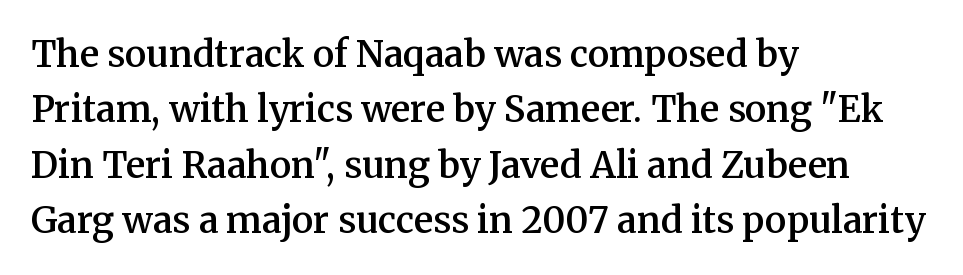
These lines are rendered in a variable-pitch font. This sample uses plain, unmodified letter spacing. As a designer I'd log this as weight 600, semibold. Old-style or modern, the face here clearly has serifs. These lines sit exactly where default settings would place them. Tall strokes in this sample are plumb rather than angled.
